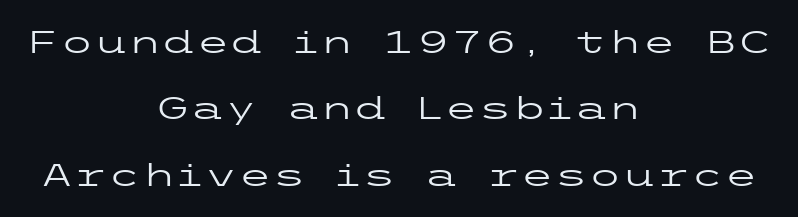
{"serif": "no", "italic": "no", "bold": "no", "weight": "regular", "width": "wide", "stroke_contrast": "low", "x_height": "medium", "underline": "no", "align": "center", "line_spacing": "loose", "line_spacing_ratio": 2.14, "letter_spacing": "normal", "letter_spacing_em": 0.0, "glyph_px": 31}
